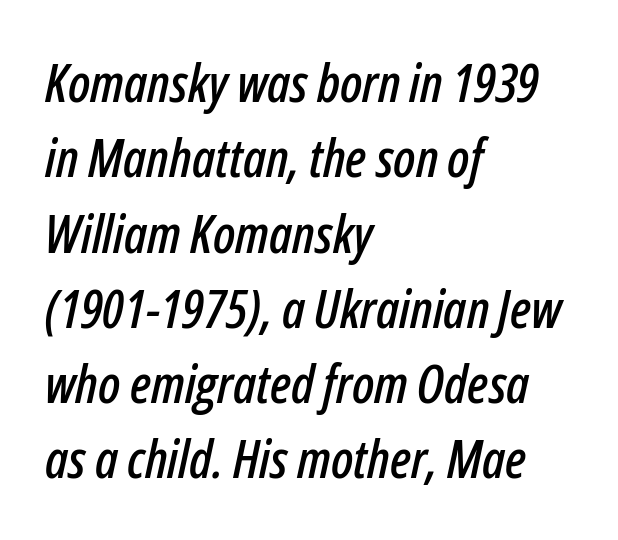
The image shows 53 px condensed type, italic (leaning right); set left-aligned, normal line spacing (1.42x), normal letter spacing, not underlined; low stroke contrast and a medium x-height.
